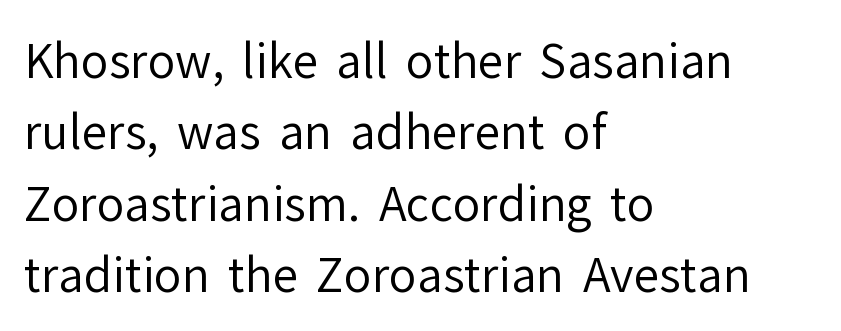
{"serif": "no", "italic": "no", "bold": "no", "weight": "regular", "width": "normal", "stroke_contrast": "low", "x_height": "medium", "monospaced": "no", "underline": "no", "align": "left", "line_spacing": "normal", "line_spacing_ratio": 1.55, "letter_spacing": "normal", "letter_spacing_em": 0.0, "glyph_px": 46}
